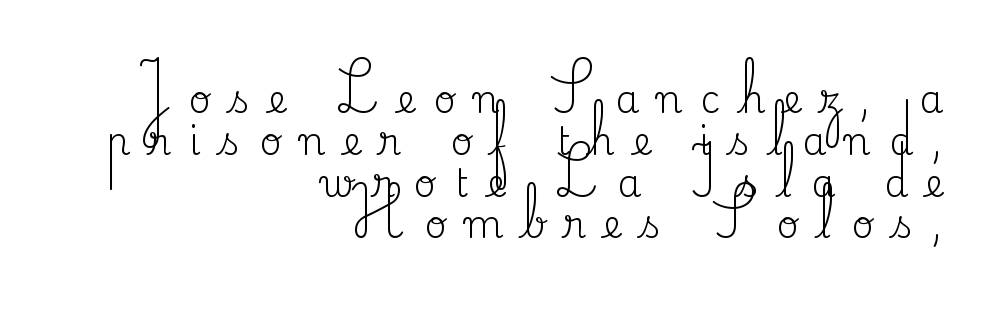
{"serif": "yes", "italic": "no", "bold": "no", "weight": "regular", "width": "normal", "stroke_contrast": "medium", "x_height": "small", "monospaced": "no", "underline": "no", "align": "right", "line_spacing": "tight", "line_spacing_ratio": 1.1, "letter_spacing": "wide", "letter_spacing_em": 0.49, "glyph_px": 38}
